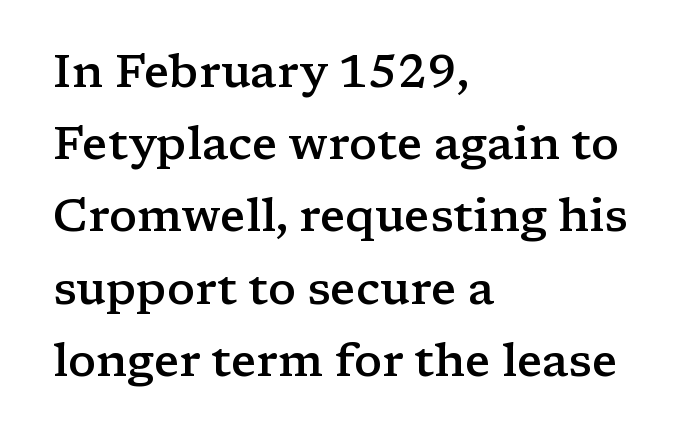
Q: Is the text bold? A: Semi-bold.
Q: Is the text italic (slanted)? A: No, it is upright.
Q: Is the typeface a serif or a sans-serif typeface? A: Serif.
Q: Is the text underlined? A: No.
Q: How is the paragraph aligned? A: Left-aligned.
Q: Is the spacing between letters normal or unusually wide? A: Normal.
Q: Is the spacing between lines tight, normal or loose? A: Normal.
Q: Width (condensed, normal, or wide)? A: Wide.
Q: Stroke contrast? A: Low.
Q: x-height? A: Medium.
Q: Monospaced? A: No.
